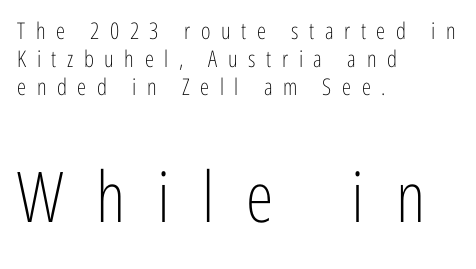
Compare the two chunks: the lower has the greater cap height. Proportional: the letters do not fall into vertical columns. This sample uses an upright cut, with every glyph sitting square on the baseline. Just letters on the line, the space beneath them empty.
